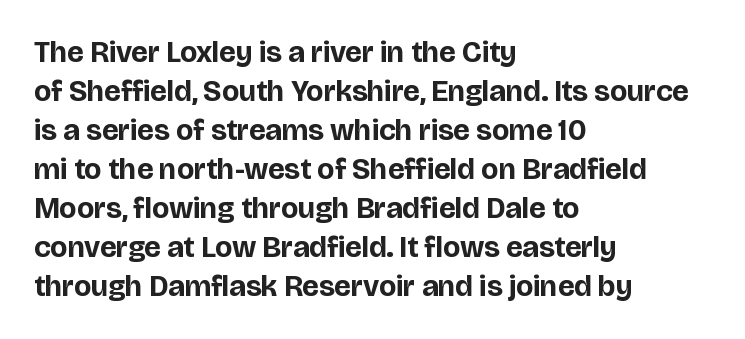
The image shows 30 px bold sans-serif type, upright; set left-aligned, normal line spacing (1.3x), normal letter spacing, not underlined; low stroke contrast and a large x-height.
